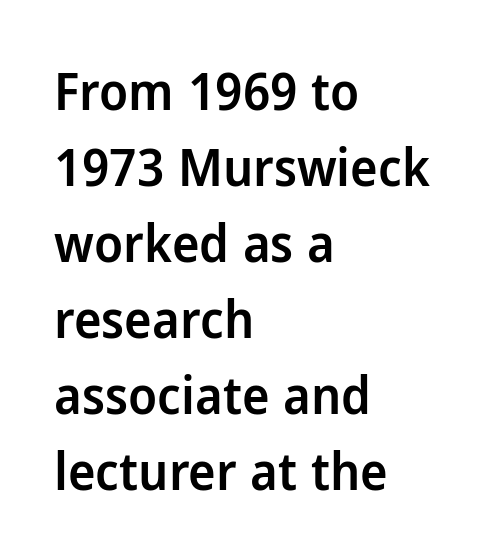
Q: Is the text bold? A: Semi-bold.
Q: Is the text italic (slanted)? A: No, it is upright.
Q: Is the typeface a serif or a sans-serif typeface? A: Sans-serif.
Q: Is the text underlined? A: No.
Q: How is the paragraph aligned? A: Left-aligned.
Q: Is the spacing between letters normal or unusually wide? A: Normal.
Q: Is the spacing between lines tight, normal or loose? A: Normal.
Q: Width (condensed, normal, or wide)? A: Normal.
Q: Stroke contrast? A: Low.
Q: x-height? A: Medium.
Q: Monospaced? A: No.
